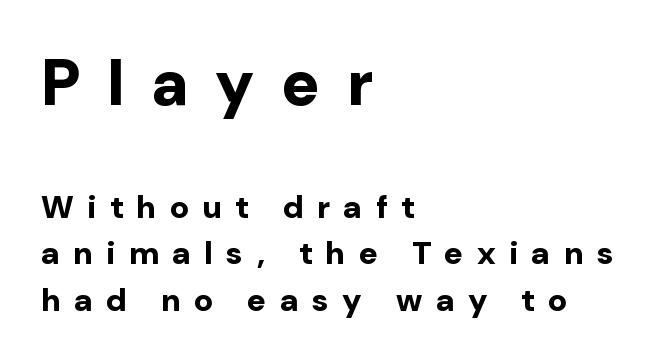
Q: Is the text bold? A: Yes.
Q: Is the text italic (slanted)? A: No, it is upright.
Q: Is the typeface a serif or a sans-serif typeface? A: Sans-serif.
Q: Is the text underlined? A: No.
Q: How is the paragraph aligned? A: Left-aligned.
Q: Is the spacing between letters normal or unusually wide? A: Unusually wide.
Q: Is the spacing between lines tight, normal or loose? A: Normal.
Q: Which block of text is set in a larger size, the first (top) or the second (bottom)? A: The first (top) one.
Q: Width (condensed, normal, or wide)? A: Normal.
Q: Stroke contrast? A: Low.
Q: x-height? A: Medium.
Q: Monospaced? A: No.
